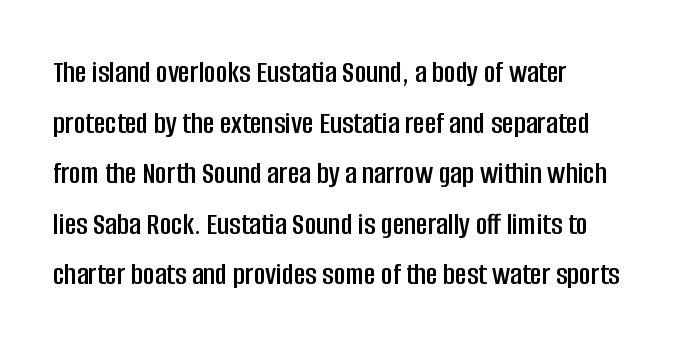
{"serif": "no", "italic": "no", "width": "condensed", "stroke_contrast": "low", "x_height": "large", "monospaced": "no", "underline": "no", "align": "left", "line_spacing": "normal", "line_spacing_ratio": 1.58, "letter_spacing": "normal", "letter_spacing_em": 0.0, "glyph_px": 32}
